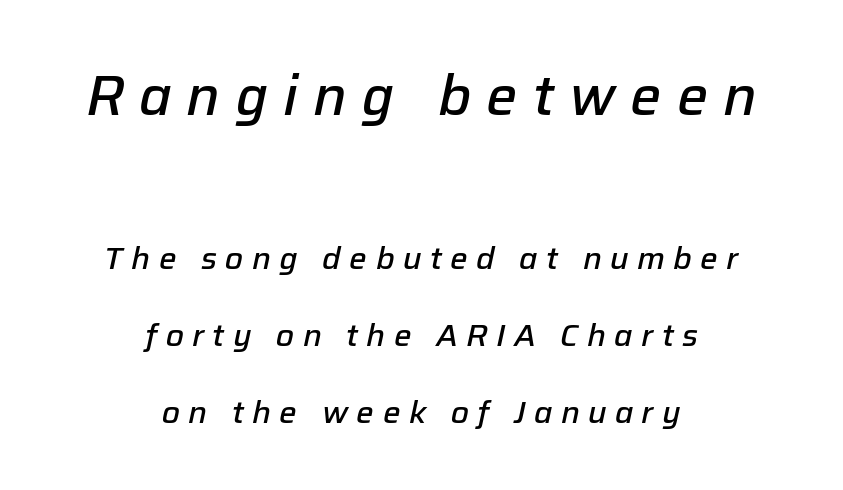
The image shows 55 px semibold type, italic (leaning right); set centered, loose line spacing (2.49x), unusually wide letter spacing (+0.27 em), not underlined; the first (top) block is 1.77x larger; low stroke contrast and a medium x-height.
